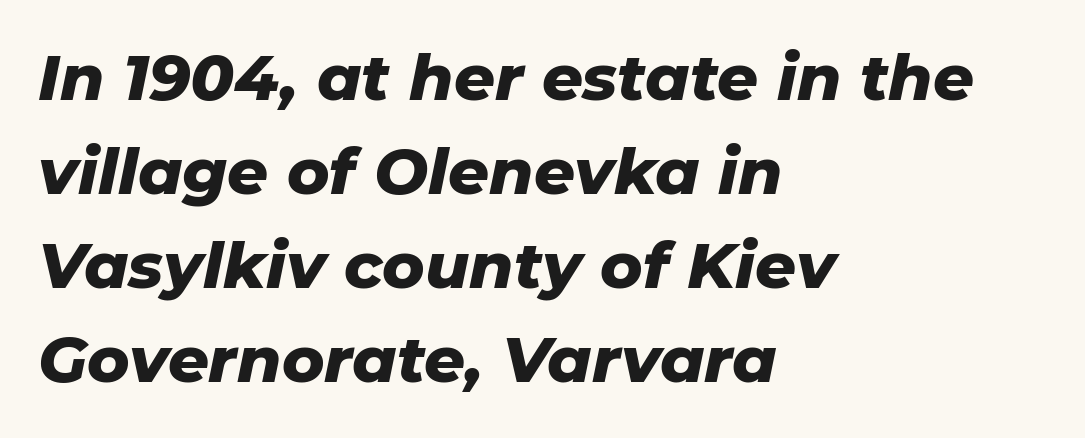
Successive baselines arrive at the customary interval. Italic? Definitely — the glyphs are oblique. Strong, thick strokes mark this as bold type. Default kerning and tracking; the words read as compact shapes. The typesetter chose a ragged-right arrangement here.
